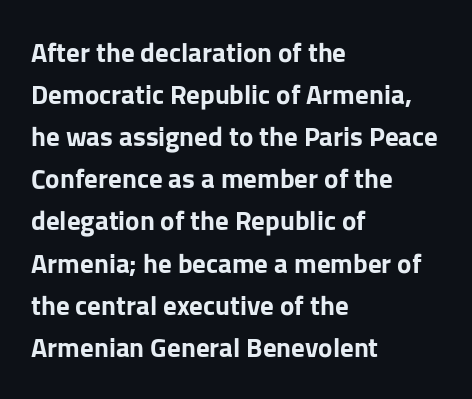
The image shows 27 px bold type, upright; set left-aligned, normal line spacing (1.56x), normal letter spacing, not underlined.
